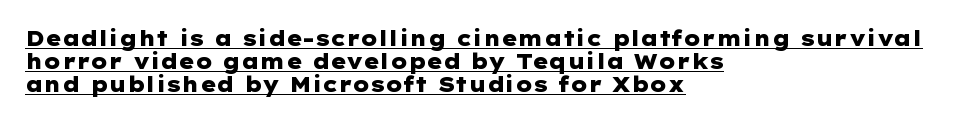
The image shows 21 px bold type, upright; set left-aligned, tight line spacing (1.1x), normal letter spacing, underlined.
